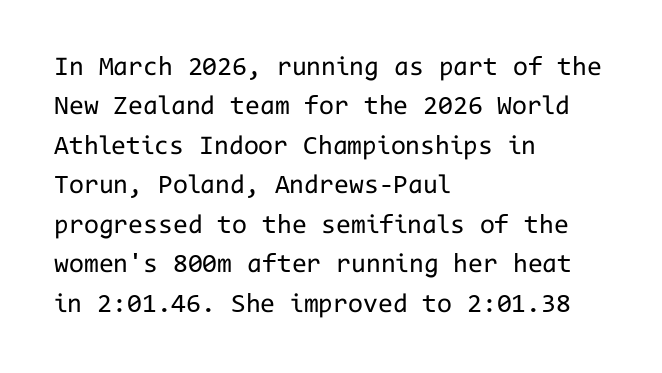
The image shows 27 px text type, upright; set left-aligned, normal line spacing (1.46x), normal letter spacing, not underlined.
